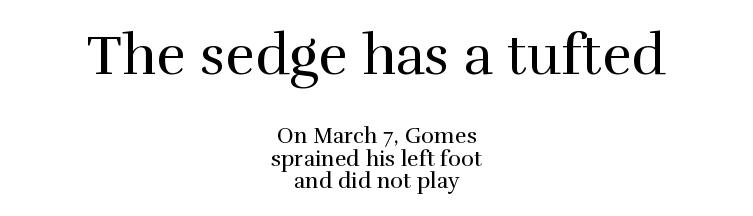
The image shows 56 px regular-weight serif type, upright; set centered, tight line spacing (1.01x), normal letter spacing, not underlined; the first (top) block is 2.55x larger; high stroke contrast and a medium x-height.
